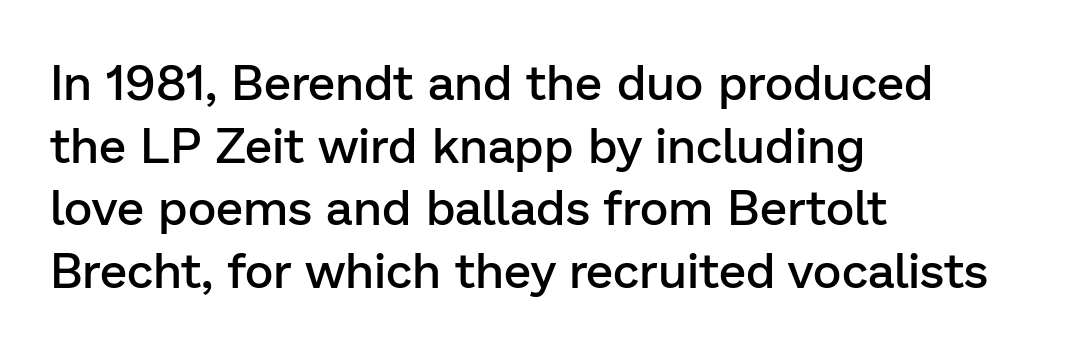
The image shows 49 px semibold sans-serif type, upright; set left-aligned, normal line spacing (1.28x), normal letter spacing, not underlined; low stroke contrast and a medium x-height.
